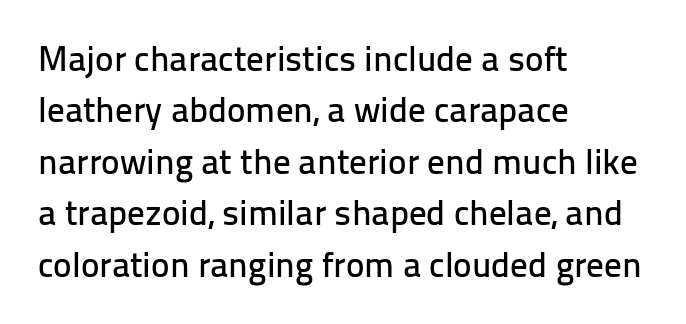
These lines keep a tight, regular rhythm from letter to letter. Teacher's note: observe the even left margin — that is flush-left alignment. Check the space under the baseline: it is left empty. Each letter's strokes conclude bluntly, with no projecting serifs. Is this a fixed-width face? No — the glyphs have proportional, varying widths.
